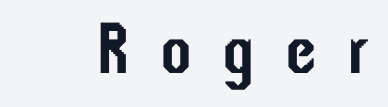
Letter spacing: wide. Underline: absent. No italicization has been applied; the sample stays upright. Each letter keeps its own natural width here, so spacing adapts to shape. Nothing sits at the stroke ends, so this counts as sans-serif.
